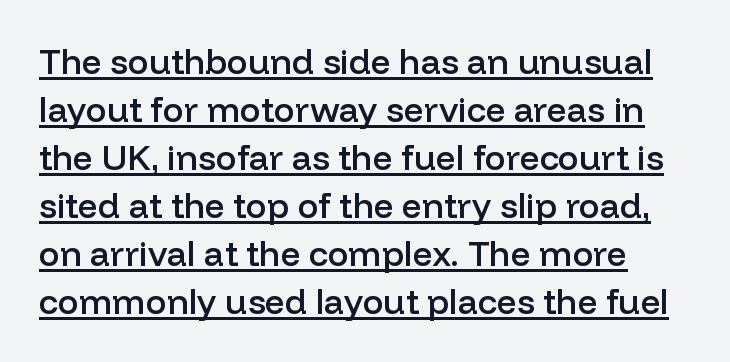
The image shows 35 px semibold sans-serif type, upright; set normal line spacing (1.37x), normal letter spacing, underlined; low stroke contrast and a medium x-height.
